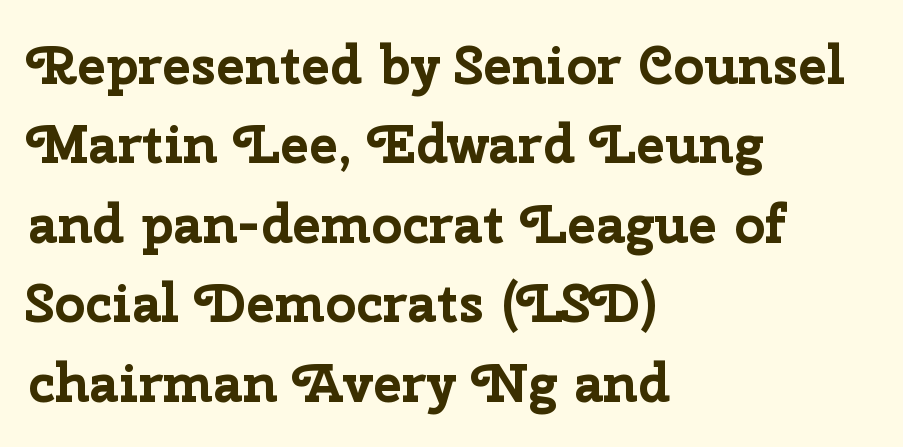
Q: Is the text bold? A: Yes.
Q: Is the text italic (slanted)? A: No, it is upright.
Q: Is the typeface a serif or a sans-serif typeface? A: Sans-serif.
Q: Is the text underlined? A: No.
Q: How is the paragraph aligned? A: Left-aligned.
Q: Is the spacing between letters normal or unusually wide? A: Normal.
Q: Is the spacing between lines tight, normal or loose? A: Normal.
Q: Width (condensed, normal, or wide)? A: Normal.
Q: Stroke contrast? A: Low.
Q: x-height? A: Medium.
Q: Monospaced? A: No.
